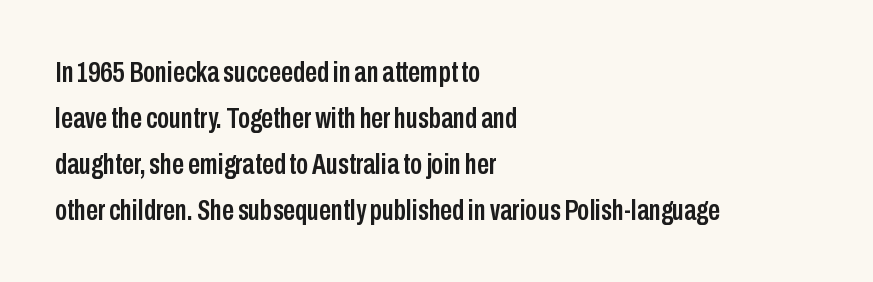
{"serif": "no", "italic": "no", "width": "condensed", "stroke_contrast": "low", "x_height": "medium", "monospaced": "no", "underline": "no", "align": "left", "line_spacing": "normal", "line_spacing_ratio": 1.53, "letter_spacing": "normal", "letter_spacing_em": 0.0, "glyph_px": 30}
